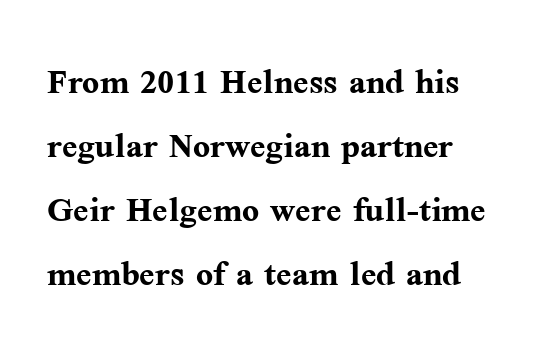
The image shows 45 px semibold serif type, upright; set left-aligned, normal line spacing (1.42x), normal letter spacing, not underlined; medium stroke contrast and a medium x-height.
